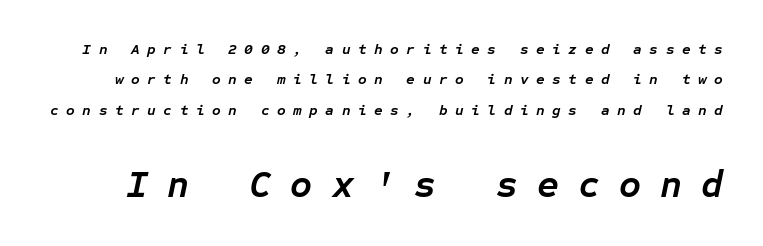
The image shows 38 px semibold type, italic (leaning right), monospaced; set loose line spacing (2.03x), unusually wide letter spacing (+0.5 em), not underlined; the second (bottom) block is 2.53x larger; low stroke contrast and a medium x-height.
